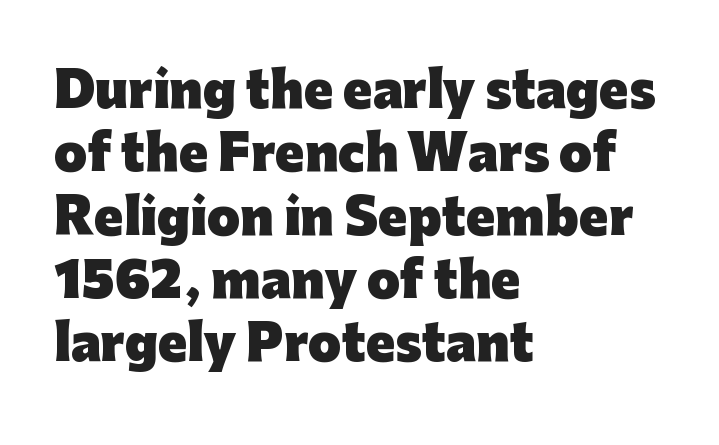
Q: Is the text bold? A: Yes.
Q: Is the text italic (slanted)? A: No, it is upright.
Q: Is the typeface a serif or a sans-serif typeface? A: Sans-serif.
Q: Is the text underlined? A: No.
Q: How is the paragraph aligned? A: Left-aligned.
Q: Is the spacing between letters normal or unusually wide? A: Normal.
Q: Is the spacing between lines tight, normal or loose? A: Normal.
Q: Width (condensed, normal, or wide)? A: Normal.
Q: Stroke contrast? A: Low.
Q: x-height? A: Medium.
Q: Monospaced? A: No.
